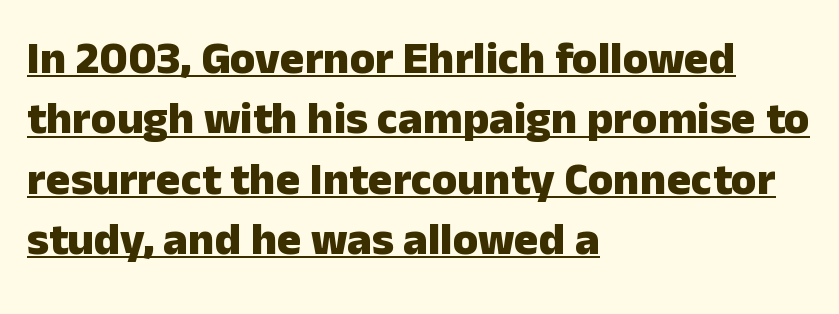
Q: Is the text bold? A: Yes.
Q: Is the text italic (slanted)? A: No, it is upright.
Q: Is the typeface a serif or a sans-serif typeface? A: Sans-serif.
Q: Is the text underlined? A: Yes.
Q: How is the paragraph aligned? A: Left-aligned.
Q: Is the spacing between letters normal or unusually wide? A: Normal.
Q: Is the spacing between lines tight, normal or loose? A: Normal.
Q: Width (condensed, normal, or wide)? A: Normal.
Q: Stroke contrast? A: Low.
Q: x-height? A: Medium.
Q: Monospaced? A: No.
